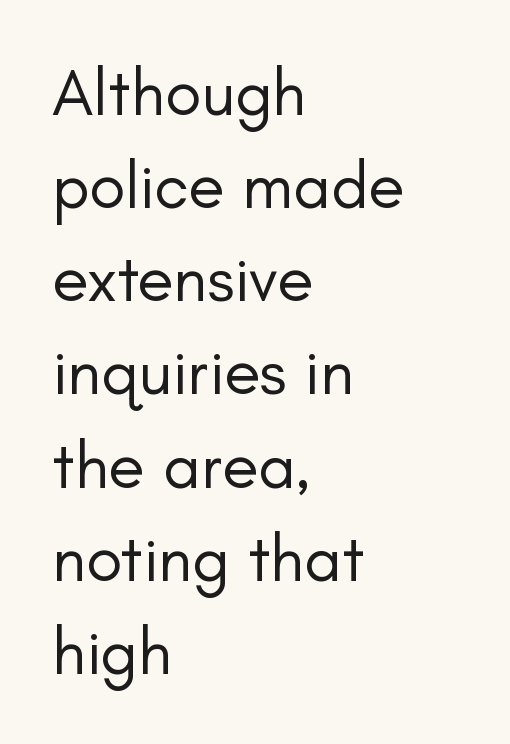
Q: Is the text bold? A: No.
Q: Is the text italic (slanted)? A: No, it is upright.
Q: Is the typeface a serif or a sans-serif typeface? A: Sans-serif.
Q: Is the text underlined? A: No.
Q: How is the paragraph aligned? A: Left-aligned.
Q: Is the spacing between letters normal or unusually wide? A: Normal.
Q: Is the spacing between lines tight, normal or loose? A: Normal.
Q: Width (condensed, normal, or wide)? A: Normal.
Q: Stroke contrast? A: Low.
Q: x-height? A: Small.
Q: Monospaced? A: No.
